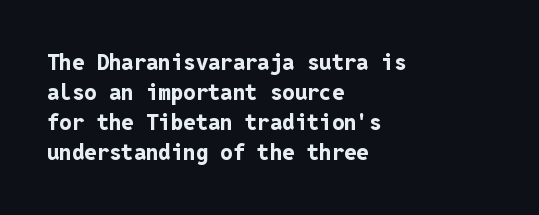
The image shows 22 px bold type, upright; set left-aligned, normal line spacing (1.37x), normal letter spacing, not underlined.
